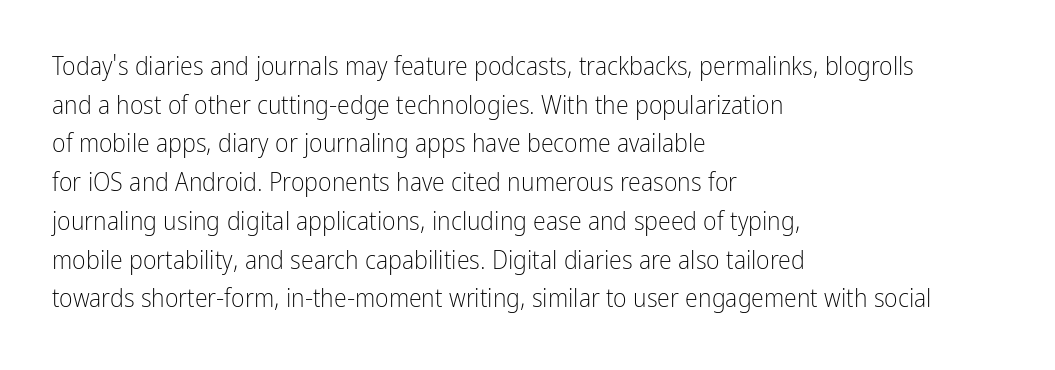
The image shows 26 px text type, upright; set left-aligned, normal line spacing (1.49x), normal letter spacing, not underlined.
